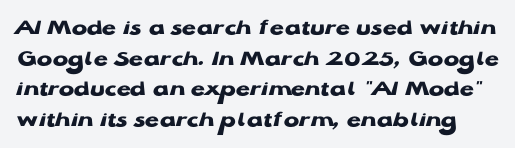
Q: Is the text bold? A: Yes.
Q: Is the text italic (slanted)? A: No, it is upright.
Q: Is the text underlined? A: No.
Q: Is the spacing between letters normal or unusually wide? A: Normal.
Q: Is the spacing between lines tight, normal or loose? A: Normal.
